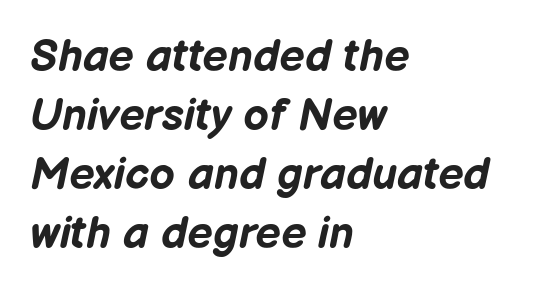
{"italic": "yes", "lean": "right", "slant_degrees": 12, "bold": "yes", "weight": "bold", "width": "normal", "stroke_contrast": "low", "x_height": "medium", "monospaced": "no", "underline": "no", "align": "left", "line_spacing": "normal", "line_spacing_ratio": 1.31, "letter_spacing": "normal", "letter_spacing_em": 0.0, "glyph_px": 45}
